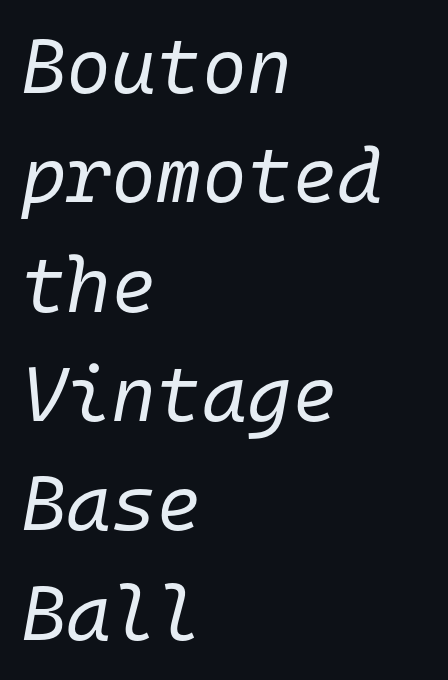
Observe the ordinary spacing: letters are neighbours, not strangers. Typeset ragged right — the left edge is the straight one. Note the uniform advance width — an 'i' takes as much space as an 'm'. The cut favours lightness, reaching ordinary text weight at its darkest. Descenders are the only things crossing below the line.
